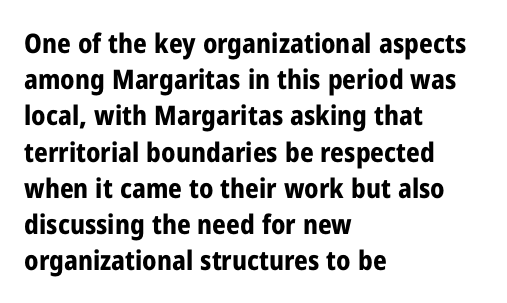
Q: Is the text bold? A: Yes.
Q: Is the text italic (slanted)? A: No, it is upright.
Q: Is the text underlined? A: No.
Q: How is the paragraph aligned? A: Left-aligned.
Q: Is the spacing between letters normal or unusually wide? A: Normal.
Q: Is the spacing between lines tight, normal or loose? A: Normal.
